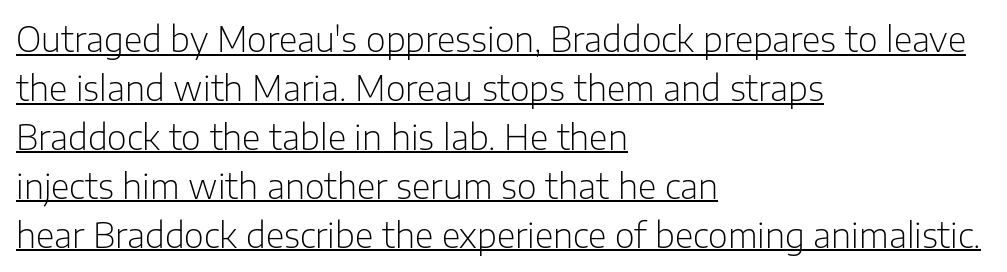
The image shows 34 px light sans-serif type, upright; set left-aligned, normal line spacing (1.44x), normal letter spacing, underlined; low stroke contrast and a medium x-height.
